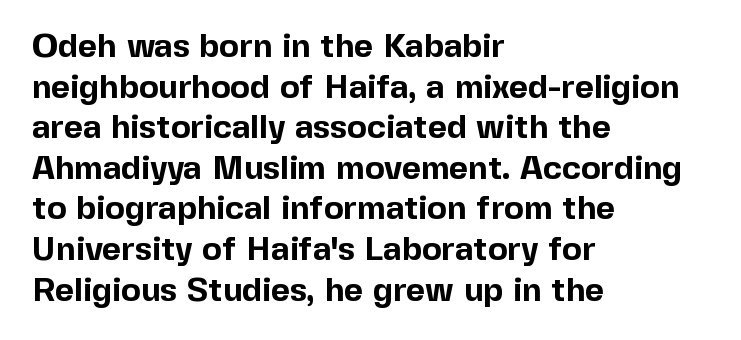
Unlike a traditional serif, this face leaves its strokes unadorned. Think of a printed novel: that variable character pitch is what you see here. Underline: absent. The lettering stays uniformly vertical, giving the passage a roman look.
